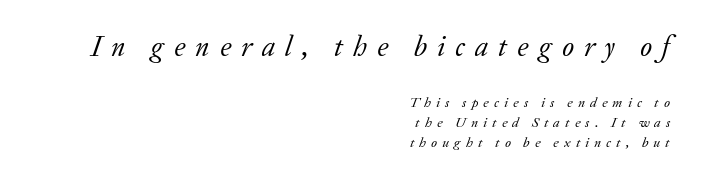
Just letters on the line, the space beneath them empty. The vertical gap from one line to the next is medium. The type family on display is of the serif kind. This is not heavy type; no bold has been used.
